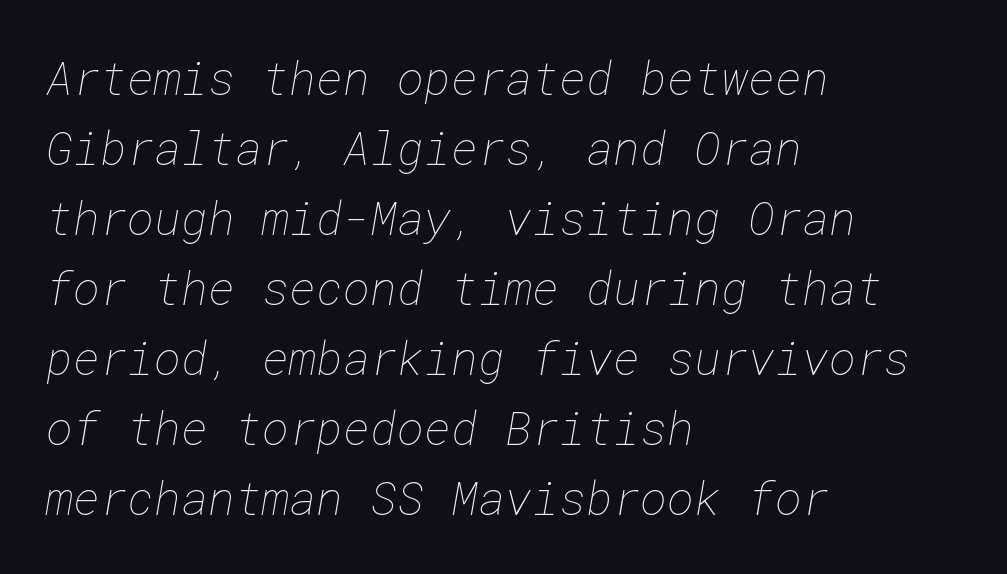
{"bold": "no", "weight": "thin", "width": "normal", "stroke_contrast": "low", "x_height": "medium", "underline": "no", "align": "left", "line_spacing": "normal", "line_spacing_ratio": 1.52, "letter_spacing": "normal", "letter_spacing_em": 0.0, "glyph_px": 46}
